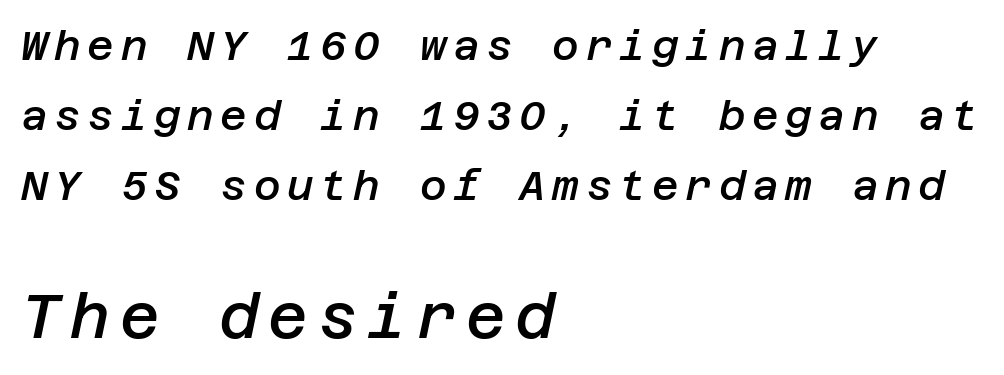
Each row of text sits above clean, open space. Every character sits at an angle, as italics do. Typeset ragged right — the left edge is the straight one. Here the second block reads like a headline and the first like body copy. The characters look somewhat weighty, a semibold short of true bold.
